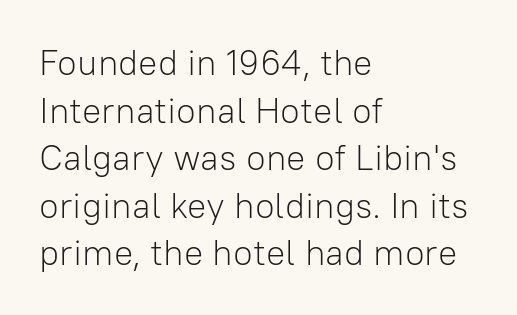
{"serif": "no", "italic": "no", "bold": "no", "weight": "light", "width": "normal", "stroke_contrast": "low", "x_height": "medium", "monospaced": "no", "underline": "no", "align": "left", "line_spacing": "normal", "line_spacing_ratio": 1.32, "letter_spacing": "normal", "letter_spacing_em": 0.0, "glyph_px": 36}
